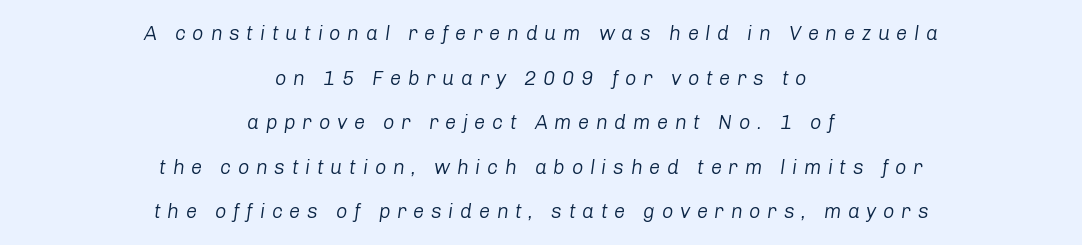
Vertically, the passage feels expansive, rows floating well apart. The rendering positions every line midway between the sides. The face looks like a standard text weight, possibly lighter. Every character sits at an angle, as italics do.
